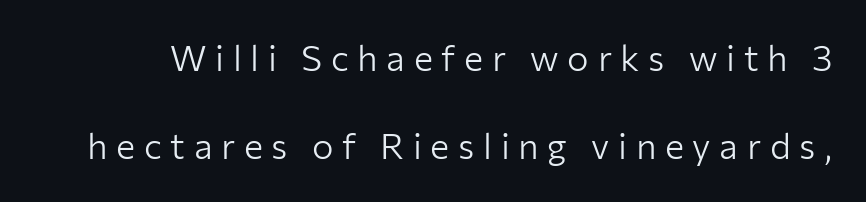
No feet cap the strokes, marking this as sans-serif type. Weight class: somewhere from thin through regular. Leading: increased. The passage shown is typed in a proportional face where columns would drift. Descenders are the only things crossing below the line. A roman cut, with each character standing at attention.
